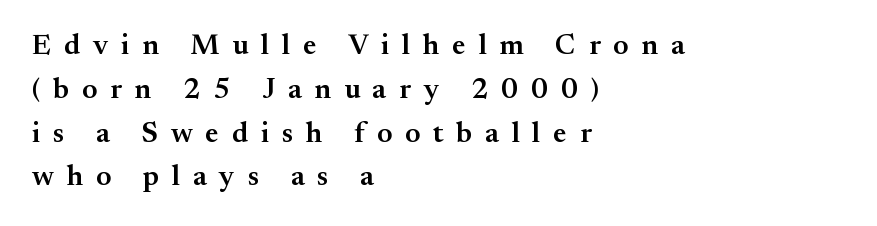
Q: Is the text bold? A: Semi-bold.
Q: Is the text italic (slanted)? A: No, it is upright.
Q: Is the typeface a serif or a sans-serif typeface? A: Serif.
Q: Is the text underlined? A: No.
Q: How is the paragraph aligned? A: Left-aligned.
Q: Is the spacing between letters normal or unusually wide? A: Unusually wide.
Q: Is the spacing between lines tight, normal or loose? A: Normal.
Q: Width (condensed, normal, or wide)? A: Normal.
Q: Stroke contrast? A: Medium.
Q: x-height? A: Small.
Q: Monospaced? A: No.
